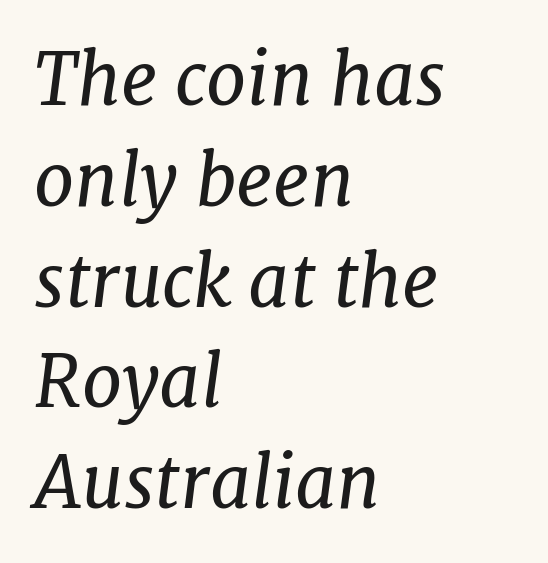
The passage shown is typeset with a serif family. If you drew a line through each stem, it would be angled. Stroke thickness stays within the range of a standard reading face or lighter. A classic flush-left, rag-right setting is used for this passage.
